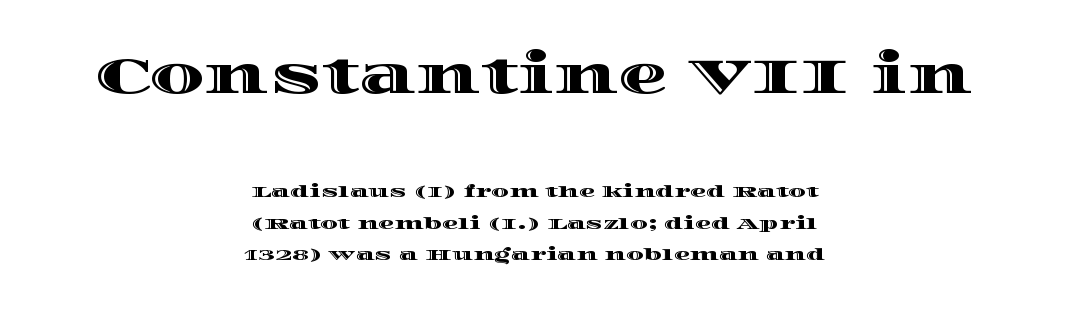
The image shows 49 px wide type, upright; set centered, loose line spacing (1.96x), normal letter spacing, not underlined; the first (top) block is 3.06x larger; a large x-height.
